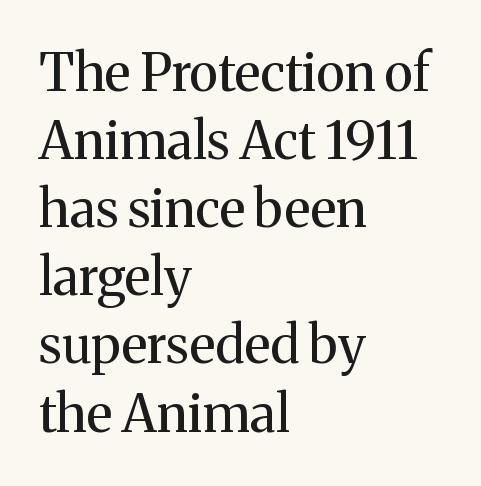
The image shows 52 px regular-weight serif type, upright; set left-aligned, normal line spacing (1.31x), normal letter spacing, not underlined; medium stroke contrast and a medium x-height.
